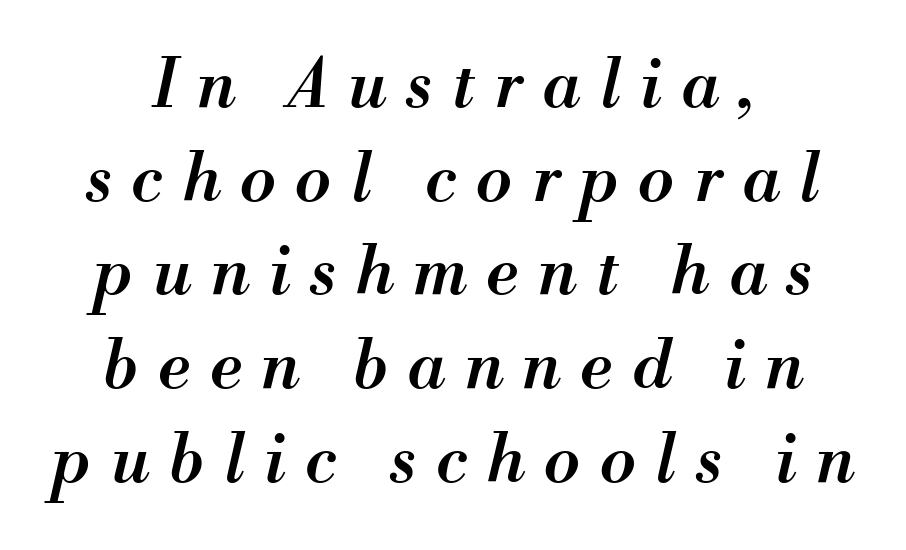
{"italic": "yes", "lean": "right", "slant_degrees": 13, "bold": "semi", "weight": "semibold", "width": "normal", "stroke_contrast": "medium", "x_height": "small", "monospaced": "no", "underline": "no", "line_spacing": "normal", "line_spacing_ratio": 1.42, "letter_spacing": "wide", "letter_spacing_em": 0.3, "glyph_px": 66}
